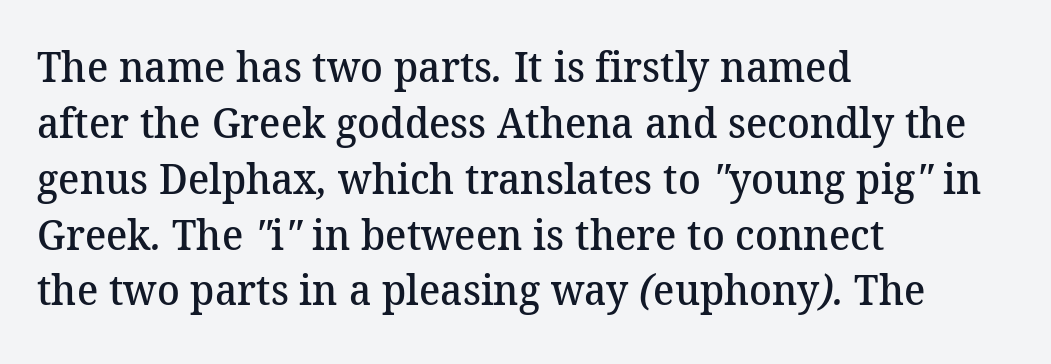
Q: Is the text bold? A: Semi-bold.
Q: Is the typeface a serif or a sans-serif typeface? A: Serif.
Q: Is the text underlined? A: No.
Q: How is the paragraph aligned? A: Left-aligned.
Q: Is the spacing between letters normal or unusually wide? A: Normal.
Q: Is the spacing between lines tight, normal or loose? A: Normal.
Q: Width (condensed, normal, or wide)? A: Normal.
Q: Stroke contrast? A: Medium.
Q: x-height? A: Medium.
Q: Monospaced? A: No.
